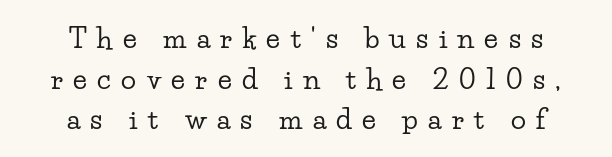
Q: Is the text italic (slanted)? A: No, it is upright.
Q: Is the typeface a serif or a sans-serif typeface? A: Serif.
Q: Is the text underlined? A: No.
Q: How is the paragraph aligned? A: Centered.
Q: Is the spacing between letters normal or unusually wide? A: Unusually wide.
Q: Is the spacing between lines tight, normal or loose? A: Normal.
Q: Width (condensed, normal, or wide)? A: Wide.
Q: Stroke contrast? A: Low.
Q: x-height? A: Small.
Q: Monospaced? A: No.
